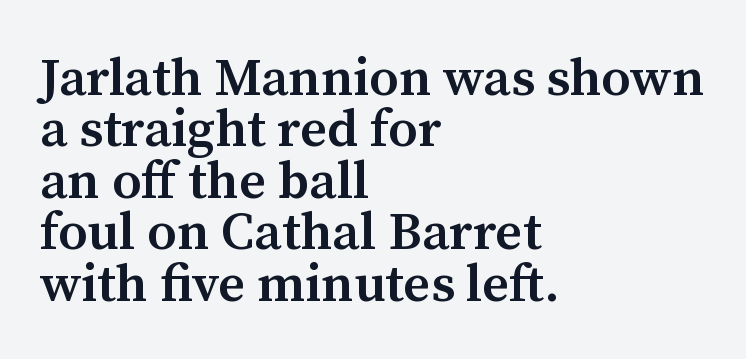
Q: Is the text bold? A: Semi-bold.
Q: Is the text italic (slanted)? A: No, it is upright.
Q: Is the typeface a serif or a sans-serif typeface? A: Serif.
Q: Is the text underlined? A: No.
Q: How is the paragraph aligned? A: Left-aligned.
Q: Is the spacing between letters normal or unusually wide? A: Normal.
Q: Is the spacing between lines tight, normal or loose? A: Tight.
Q: Width (condensed, normal, or wide)? A: Normal.
Q: Stroke contrast? A: Medium.
Q: x-height? A: Medium.
Q: Monospaced? A: No.
